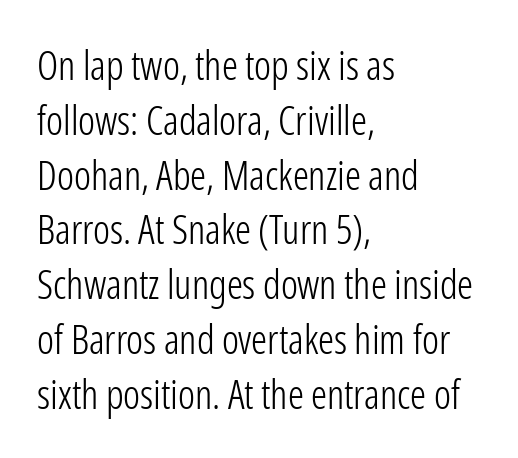
Q: Is the text bold? A: No.
Q: Is the text italic (slanted)? A: No, it is upright.
Q: Is the typeface a serif or a sans-serif typeface? A: Sans-serif.
Q: Is the text underlined? A: No.
Q: How is the paragraph aligned? A: Left-aligned.
Q: Is the spacing between letters normal or unusually wide? A: Normal.
Q: Is the spacing between lines tight, normal or loose? A: Normal.
Q: Width (condensed, normal, or wide)? A: Condensed.
Q: Stroke contrast? A: Low.
Q: x-height? A: Medium.
Q: Monospaced? A: No.
